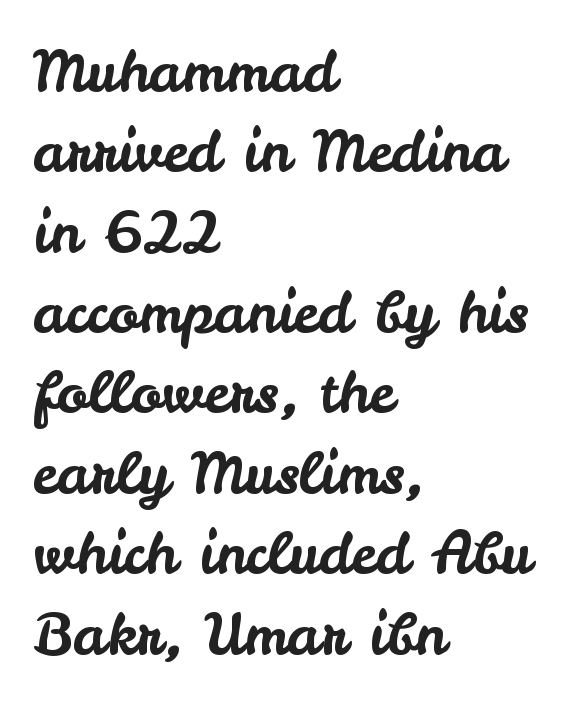
{"serif": "no", "width": "normal", "stroke_contrast": "low", "x_height": "small", "monospaced": "no", "underline": "no", "align": "left", "line_spacing": "normal", "line_spacing_ratio": 1.41, "letter_spacing": "normal", "letter_spacing_em": 0.0, "glyph_px": 57}
